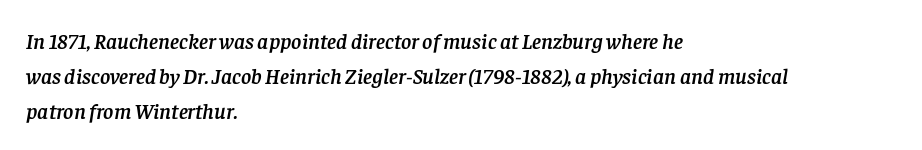
The image shows 22 px text type, italic (leaning right); set left-aligned, normal line spacing (1.58x), normal letter spacing, not underlined.
